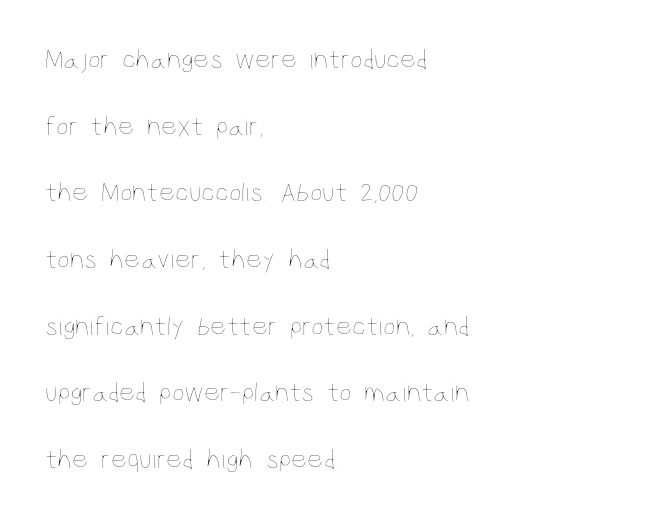
Is this a fixed-width face? No — the glyphs have proportional, varying widths. Descenders hang freely into open space. Rendered with straight, roman letterforms. The passage shown has conventional tracking throughout. Rows of type keep a wide berth in the vertical direction. The paragraph has a hard left edge and a soft right edge.
